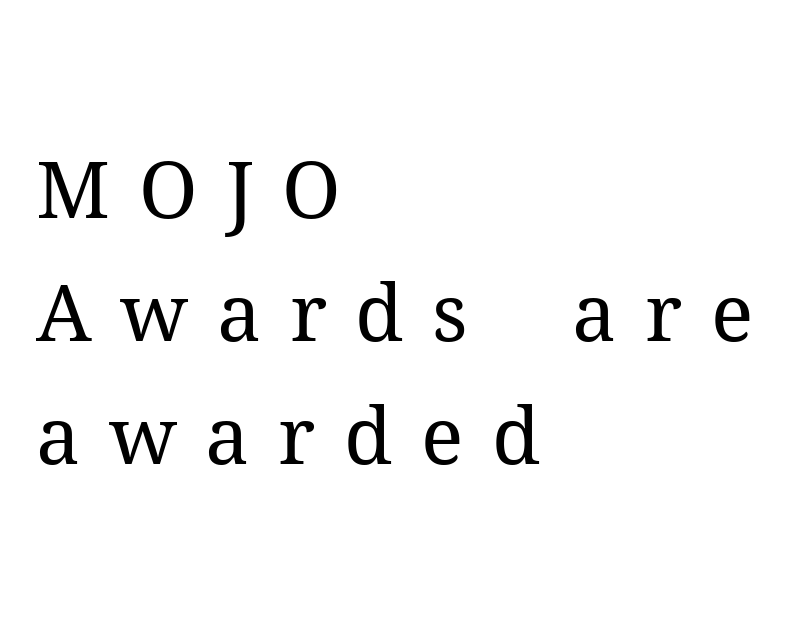
Q: Is the text bold? A: No.
Q: Is the text italic (slanted)? A: No, it is upright.
Q: Is the typeface a serif or a sans-serif typeface? A: Serif.
Q: Is the text underlined? A: No.
Q: How is the paragraph aligned? A: Left-aligned.
Q: Is the spacing between letters normal or unusually wide? A: Unusually wide.
Q: Is the spacing between lines tight, normal or loose? A: Normal.
Q: Width (condensed, normal, or wide)? A: Normal.
Q: Stroke contrast? A: Medium.
Q: x-height? A: Medium.
Q: Monospaced? A: No.
